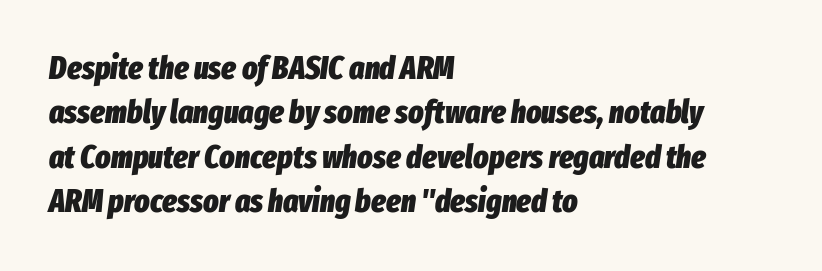
If you drew a line through each stem, it would be angled. Nobody drew a line under any word here. The lines sit at an ordinary, default distance from one another. How heavy is the stroke? Heavy — this is a bold.
